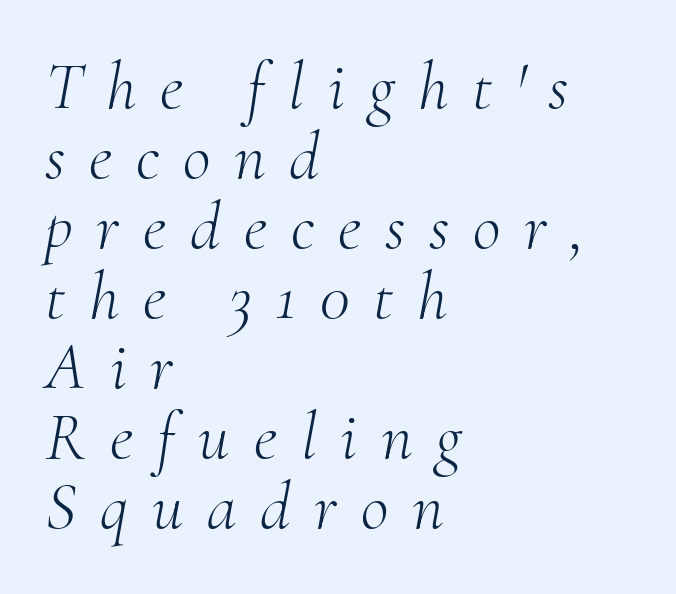
The image shows 68 px light serif type, italic (leaning right); set left-aligned, tight line spacing (1.03x), unusually wide letter spacing (+0.35 em), not underlined; medium stroke contrast and a small x-height.
